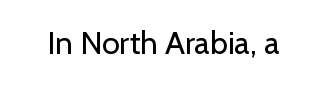
The rendering keeps characters at their native spacing. Each letter's strokes conclude bluntly, with no projecting serifs. Heaviness? Minimal to ordinary, like unemphasized prose. Clear beneath every line of the passage. Character widths vary here, with narrow letters taking less room than wide ones.
